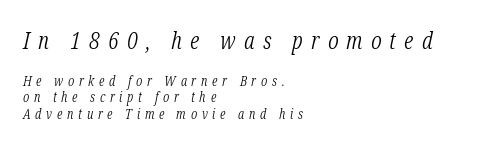
Each line starts at the same left margin while the right side varies. These lines were composed using italics. Descenders hang freely into open space. Tracking value appears strongly positive — letters spread wide.
